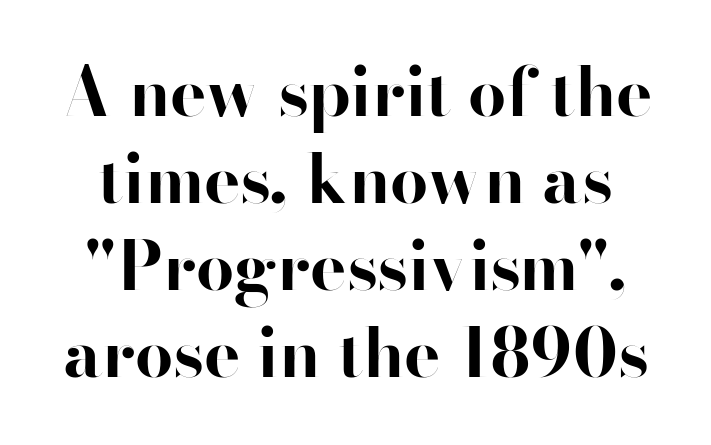
Q: Is the text bold? A: Yes.
Q: Is the text italic (slanted)? A: No, it is upright.
Q: Is the typeface a serif or a sans-serif typeface? A: Sans-serif.
Q: Is the text underlined? A: No.
Q: Is the spacing between letters normal or unusually wide? A: Normal.
Q: Is the spacing between lines tight, normal or loose? A: Normal.
Q: Width (condensed, normal, or wide)? A: Normal.
Q: Stroke contrast? A: High.
Q: x-height? A: Small.
Q: Monospaced? A: No.
